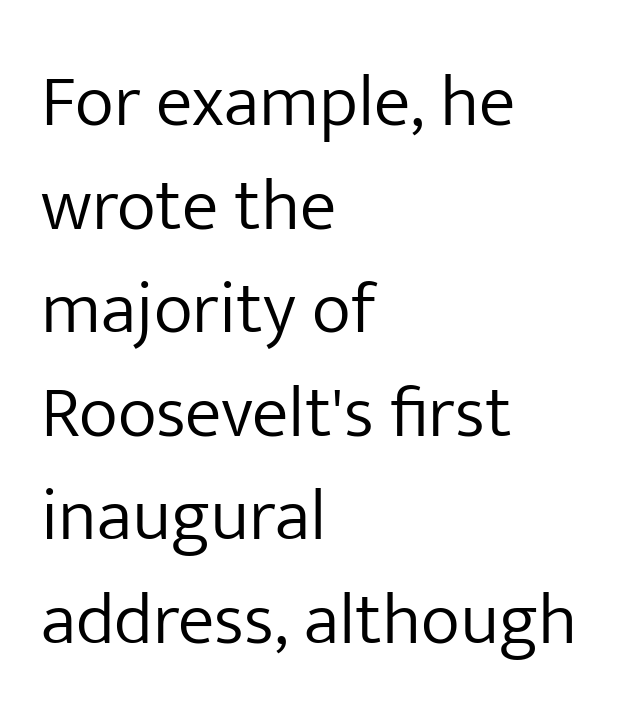
The image shows 74 px light sans-serif type, upright; set left-aligned, normal line spacing (1.4x), normal letter spacing, not underlined; low stroke contrast and a medium x-height.
